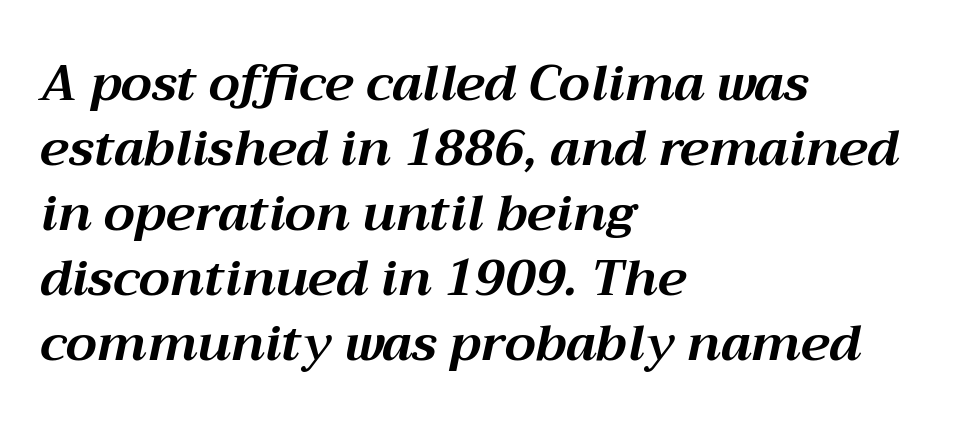
On the weight axis this lands at bold, roughly 700. An italicized treatment has been applied to the whole sample. A typesetter would call this proportional, since set widths differ per character. The passage is arranged the way most books set body copy — flush left. The foot of each line stays bare and open.
